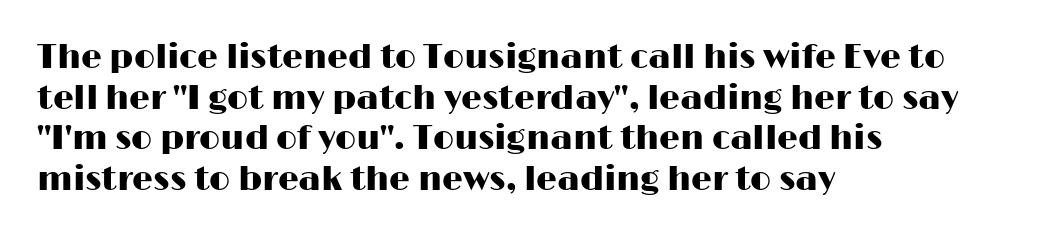
{"serif": "no", "italic": "no", "width": "wide", "stroke_contrast": "high", "x_height": "medium", "monospaced": "no", "underline": "no", "align": "left", "line_spacing_ratio": 1.23, "letter_spacing": "normal", "letter_spacing_em": 0.0, "glyph_px": 33}
